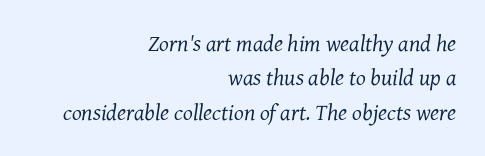
The image shows 23 px text type, italic (leaning right); set right-aligned, normal line spacing (1.49x), normal letter spacing, not underlined.
